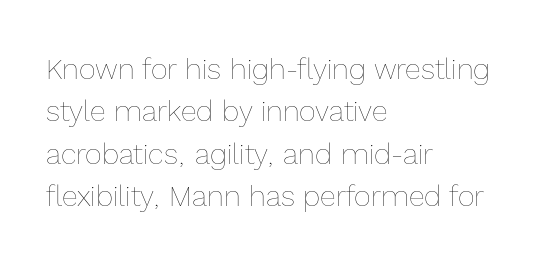
The string is rendered with underlining switched off. These lines are rendered in a variable-pitch font. Line spacing here is normal. The lettering stays uniformly vertical, giving the passage a roman look.
